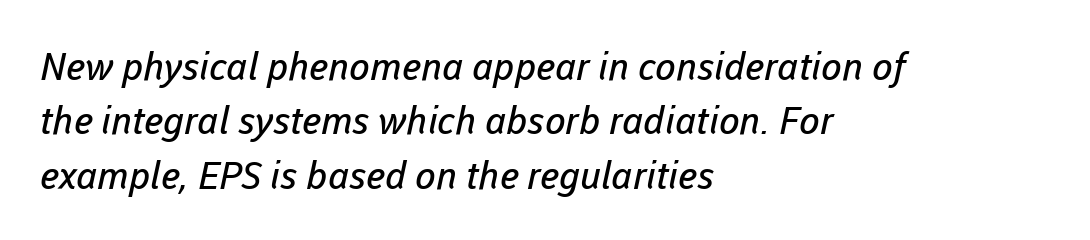
Q: Is the text bold? A: No.
Q: Is the typeface a serif or a sans-serif typeface? A: Sans-serif.
Q: Is the text underlined? A: No.
Q: How is the paragraph aligned? A: Left-aligned.
Q: Is the spacing between letters normal or unusually wide? A: Normal.
Q: Is the spacing between lines tight, normal or loose? A: Normal.
Q: Width (condensed, normal, or wide)? A: Normal.
Q: Stroke contrast? A: Low.
Q: x-height? A: Medium.
Q: Monospaced? A: No.
